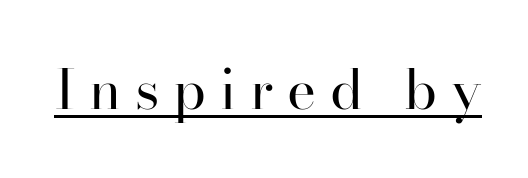
The image shows 55 px regular-weight serif type, upright; set unusually wide letter spacing (+0.25 em), underlined; high stroke contrast and a small x-height.
